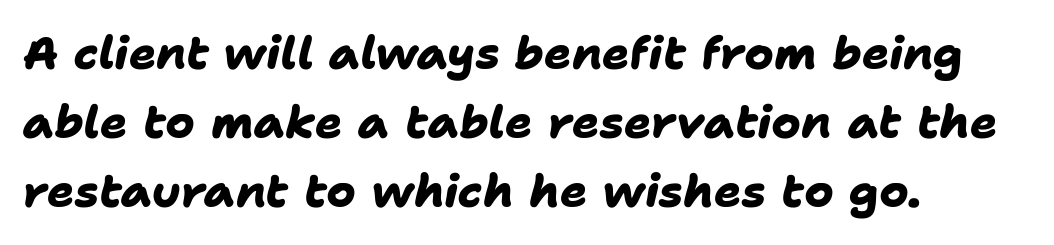
{"serif": "no", "bold": "yes", "weight": "heavy", "width": "normal", "stroke_contrast": "low", "x_height": "medium", "monospaced": "no", "underline": "no", "align": "left", "line_spacing": "normal", "line_spacing_ratio": 1.53, "letter_spacing": "normal", "letter_spacing_em": 0.0, "glyph_px": 45}
